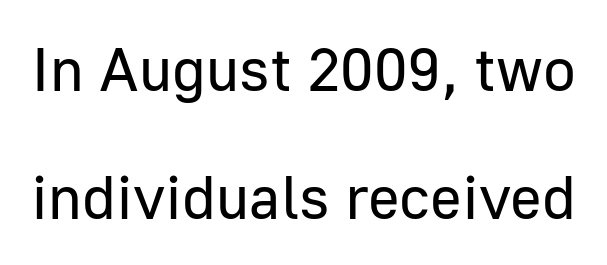
The image shows 61 px regular-weight sans-serif type, upright; set loose line spacing (2.1x), normal letter spacing, not underlined; low stroke contrast and a medium x-height.
